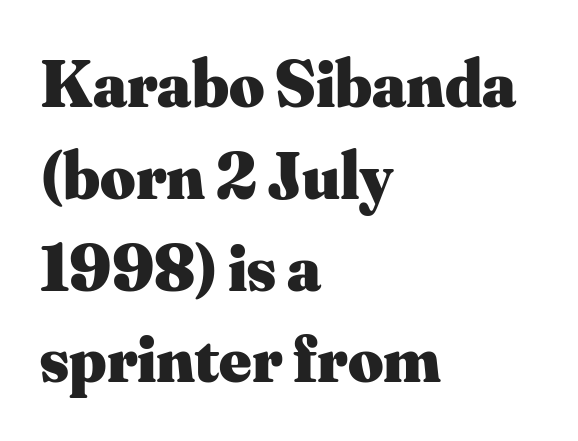
Classification — serif. The zone under the glyphs is completely vacant. You could not count columns in this text — the font is proportionally spaced. This rendering leaves character spacing at its baseline value. Is there much room between lines? A standard amount, neither cramped nor airy.
